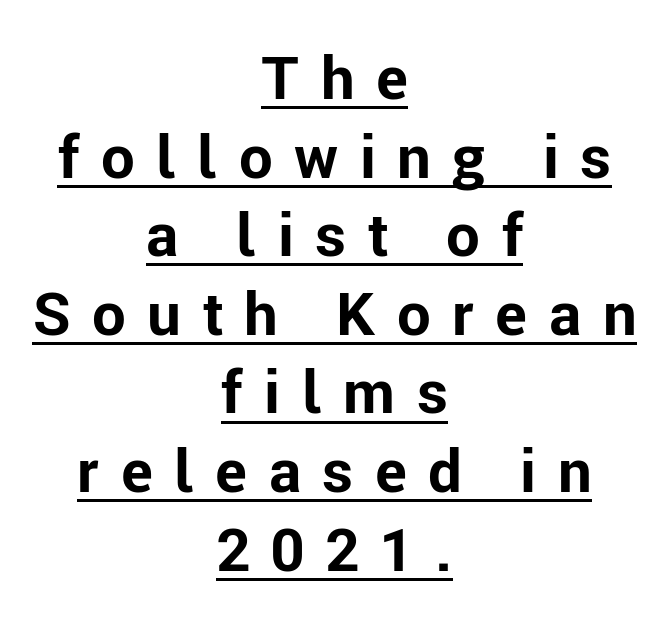
Q: Is the text bold? A: Yes.
Q: Is the text italic (slanted)? A: No, it is upright.
Q: Is the typeface a serif or a sans-serif typeface? A: Sans-serif.
Q: Is the text underlined? A: Yes.
Q: How is the paragraph aligned? A: Centered.
Q: Is the spacing between letters normal or unusually wide? A: Unusually wide.
Q: Is the spacing between lines tight, normal or loose? A: Normal.
Q: Width (condensed, normal, or wide)? A: Normal.
Q: Stroke contrast? A: Low.
Q: x-height? A: Medium.
Q: Monospaced? A: No.
